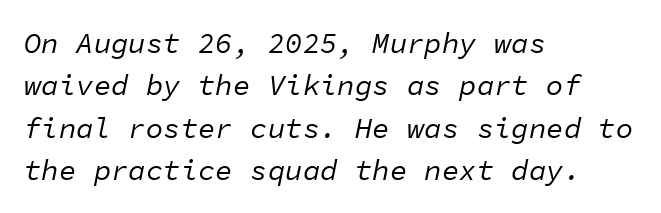
Q: Is the text bold? A: No.
Q: Is the text italic (slanted)? A: Yes, it leans right by about 11 degrees.
Q: Is the text underlined? A: No.
Q: How is the paragraph aligned? A: Left-aligned.
Q: Is the spacing between letters normal or unusually wide? A: Normal.
Q: Is the spacing between lines tight, normal or loose? A: Normal.
Q: Width (condensed, normal, or wide)? A: Normal.
Q: Stroke contrast? A: Low.
Q: x-height? A: Medium.
Q: Monospaced? A: Yes.
